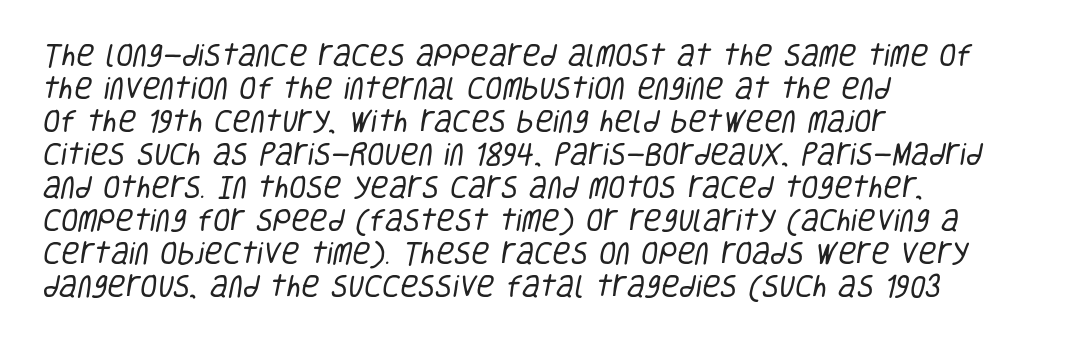
Quick note: underline off. This sample keeps an unexceptional amount of space between lines. Vertical stems look standard width or narrower in stroke. Letter spacing: default.
